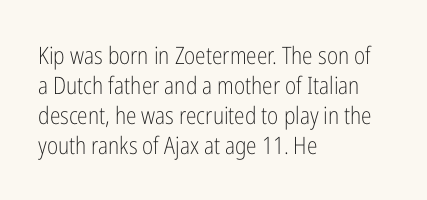
Honestly, there is no underline to notice here at all. The font's upright variant was chosen for this text. Horizontally, the lines are justified to the leading edge only. Bold? No — there's no thickening of the strokes.
